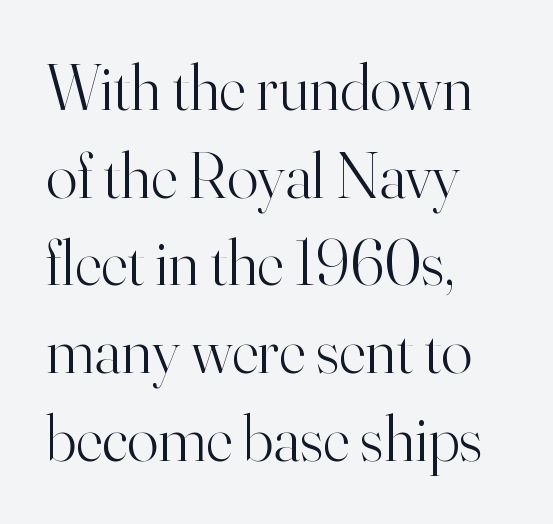
Here the designer chose a conventional face with non-uniform glyph widths. These lines sit exactly where default settings would place them. A roman cut, with each character standing at attention. The ragged edge is on the right, which tells us the setting is flush left.
